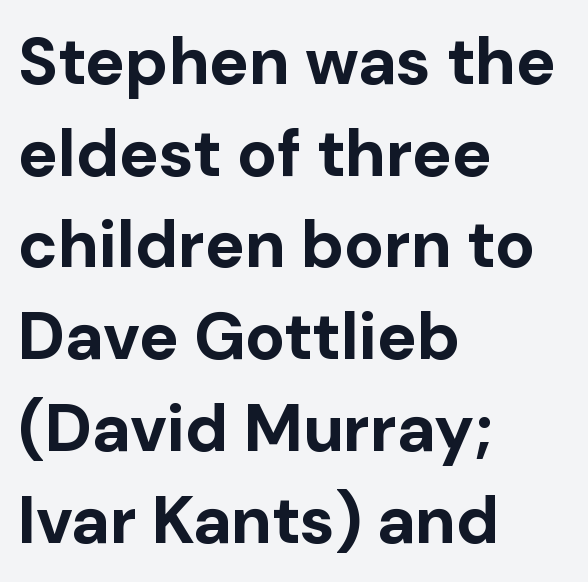
{"serif": "no", "italic": "no", "bold": "yes", "weight": "bold", "width": "normal", "stroke_contrast": "low", "x_height": "medium", "monospaced": "no", "underline": "no", "align": "left", "line_spacing": "normal", "line_spacing_ratio": 1.39, "letter_spacing": "normal", "letter_spacing_em": 0.0, "glyph_px": 66}
